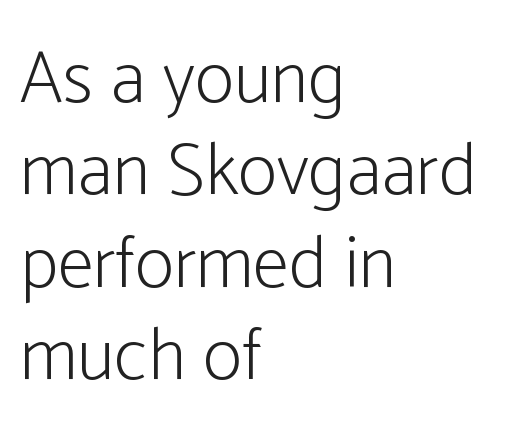
The image shows 74 px light, condensed sans-serif type, upright; set left-aligned, normal line spacing (1.25x), normal letter spacing, not underlined; low stroke contrast and a medium x-height.
